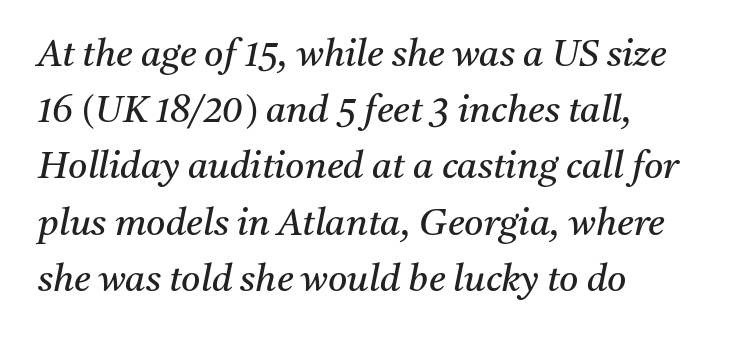
The image shows 37 px regular-weight serif type, italic (leaning right); set left-aligned, normal line spacing (1.52x), normal letter spacing, not underlined; medium stroke contrast and a medium x-height.
